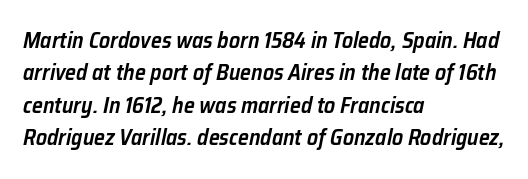
Heft: intermediate — a semibold. In terms of leading, this rendering sits right in the middle. Where is the straight margin? On the left. There is no visible air inserted between adjacent glyphs. Lines of text with bare space underneath. Does the lettering tilt? It does — this is italic.
